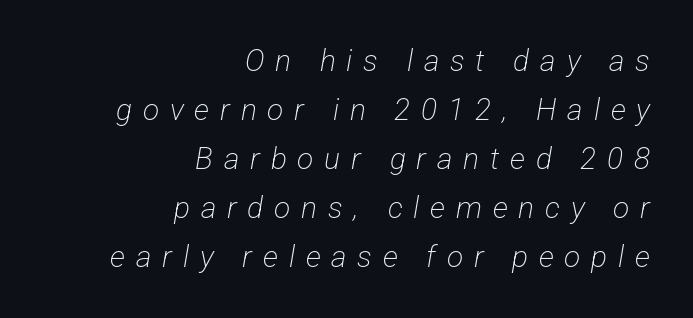
Q: Is the text bold? A: No.
Q: Is the typeface a serif or a sans-serif typeface? A: Sans-serif.
Q: Is the text underlined? A: No.
Q: How is the paragraph aligned? A: Right-aligned.
Q: Is the spacing between letters normal or unusually wide? A: Unusually wide.
Q: Is the spacing between lines tight, normal or loose? A: Normal.
Q: Width (condensed, normal, or wide)? A: Condensed.
Q: Stroke contrast? A: Low.
Q: x-height? A: Medium.
Q: Monospaced? A: No.
